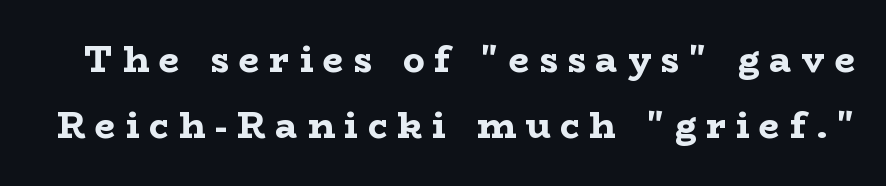
Typographically, this falls in the serif category. How heavy is the stroke? Heavy — this is a bold. Display-style spreading of the glyphs; the letterfit is very open. A roman cut, with each character standing at attention.
